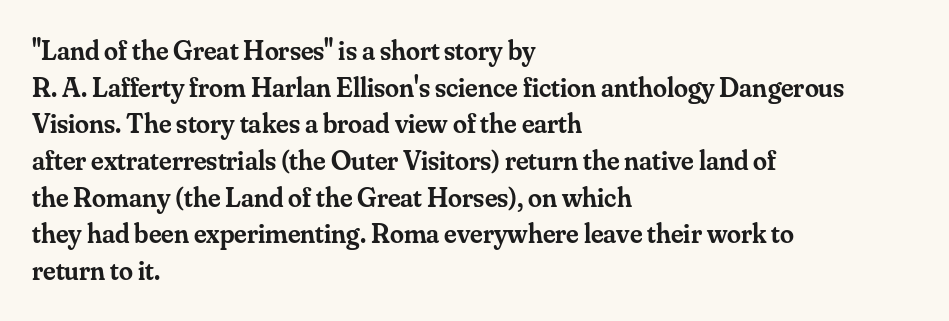
{"serif": "yes", "italic": "no", "bold": "semi", "weight": "semibold", "width": "normal", "stroke_contrast": "medium", "x_height": "small", "monospaced": "no", "underline": "no", "align": "left", "line_spacing": "normal", "line_spacing_ratio": 1.31, "letter_spacing": "normal", "letter_spacing_em": 0.0, "glyph_px": 28}
